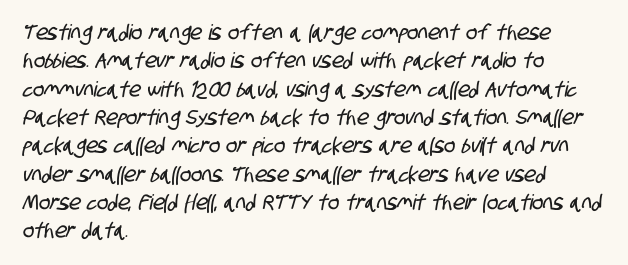
The image shows 21 px text type; set left-aligned, normal line spacing (1.35x), normal letter spacing, not underlined.
